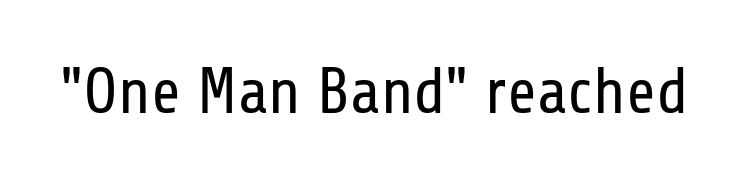
The image shows 64 px regular-weight, condensed sans-serif type, upright; set normal letter spacing, not underlined; low stroke contrast and a medium x-height.
